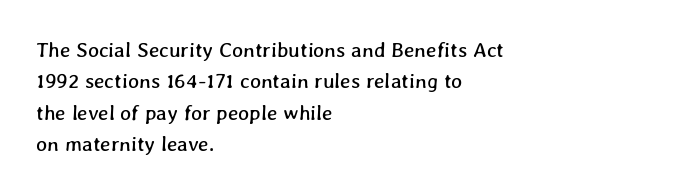
Underlining? Definitely not there. Nobody touched the tracking dial on this one. Where is the straight margin? On the left. Leading: standard.
